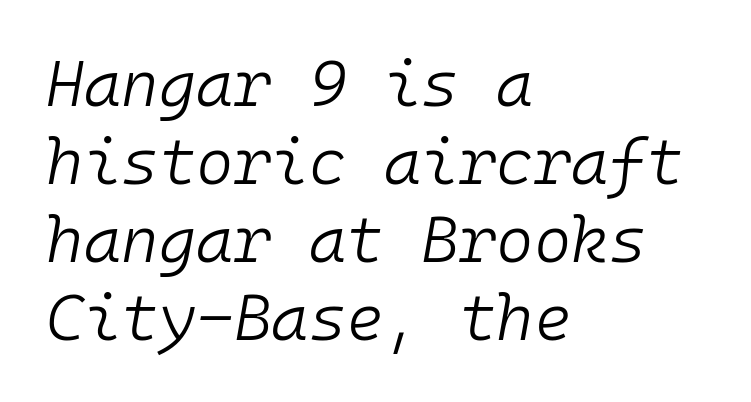
The space beneath each line is pristine and unruled. Line beginnings align vertically; line endings do not. The passage shown is typed in a monospace face where columns stay perfectly aligned. How are the letters spaced? Ordinarily, with no added tracking. The whole block is typeset with a tilt. Unbolded letterforms with no extra heft.
